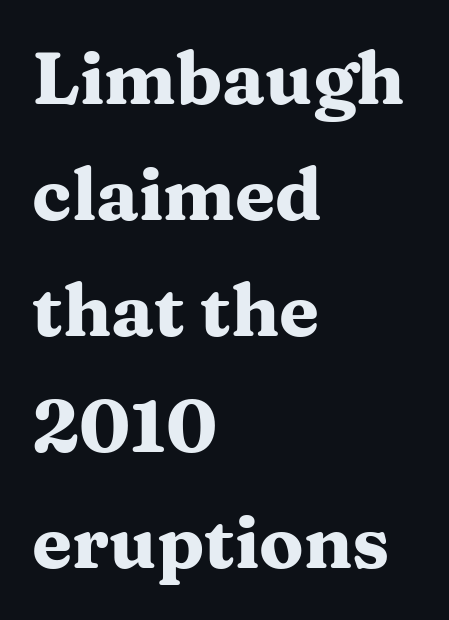
The image shows 73 px heavy, wide serif type, upright; set left-aligned, normal line spacing (1.59x), normal letter spacing, not underlined; medium stroke contrast and a medium x-height.
